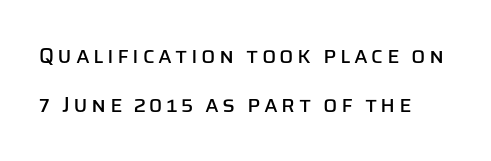
Summary of vertical rhythm: relaxed, with wide interline spacing. Rendered with straight, roman letterforms. Quick note: underline off.
